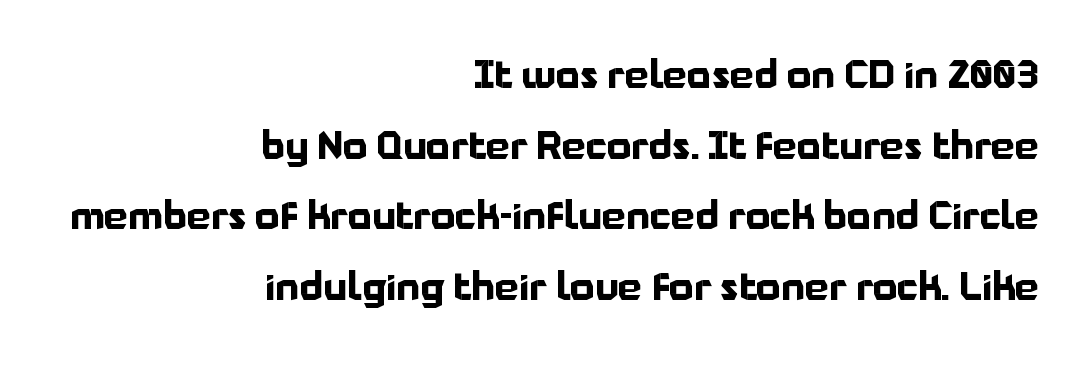
Q: Is the text bold? A: Yes.
Q: Is the text italic (slanted)? A: No, it is upright.
Q: Is the typeface a serif or a sans-serif typeface? A: Sans-serif.
Q: Is the text underlined? A: No.
Q: How is the paragraph aligned? A: Right-aligned.
Q: Is the spacing between letters normal or unusually wide? A: Normal.
Q: Width (condensed, normal, or wide)? A: Normal.
Q: Stroke contrast? A: Low.
Q: x-height? A: Medium.
Q: Monospaced? A: No.
